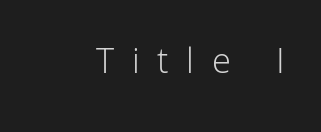
Q: Is the text bold? A: No.
Q: Is the text italic (slanted)? A: No, it is upright.
Q: Is the typeface a serif or a sans-serif typeface? A: Sans-serif.
Q: Is the text underlined? A: No.
Q: Is the spacing between letters normal or unusually wide? A: Unusually wide.
Q: Width (condensed, normal, or wide)? A: Normal.
Q: Stroke contrast? A: Low.
Q: x-height? A: Medium.
Q: Monospaced? A: No.
